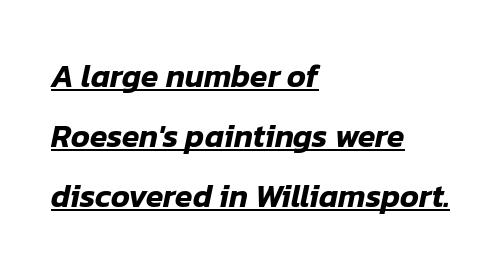
Typeset ragged right — the left edge is the straight one. A typesetter would call this zero additional tracking. The rendering applies a slant to the glyphs. The typesetter has applied underlining to the passage shown.
